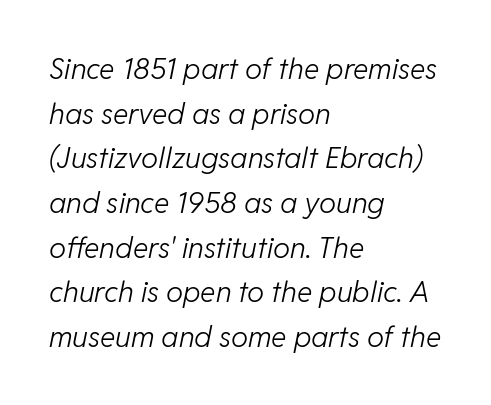
{"italic": "yes", "lean": "right", "slant_degrees": 11, "bold": "no", "weight": "light", "width": "normal", "stroke_contrast": "low", "x_height": "medium", "monospaced": "no", "underline": "no", "align": "left", "line_spacing": "normal", "line_spacing_ratio": 1.54, "letter_spacing": "normal", "letter_spacing_em": 0.0, "glyph_px": 29}
